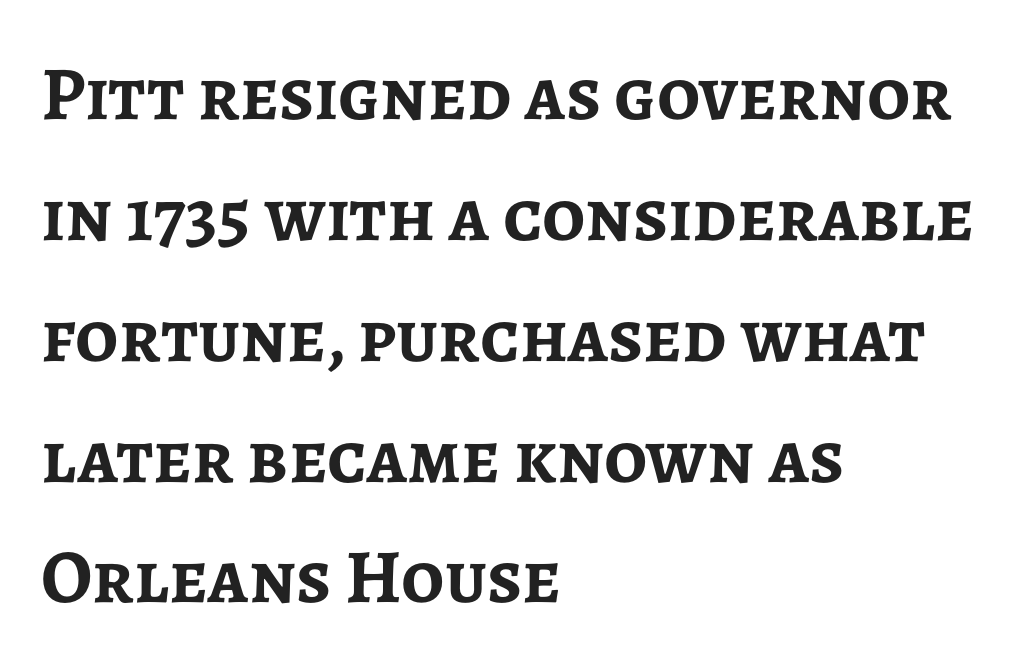
The image shows 76 px semibold sans-serif type, upright; set left-aligned, normal line spacing (1.59x), normal letter spacing, not underlined; low stroke contrast and a medium x-height.
